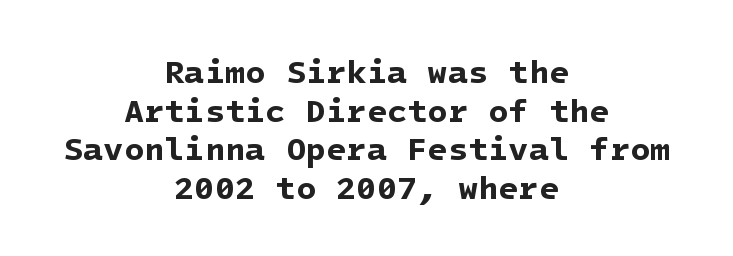
{"serif": "no", "bold": "yes", "weight": "bold", "width": "normal", "stroke_contrast": "low", "x_height": "medium", "underline": "no", "align": "center", "line_spacing_ratio": 1.17, "letter_spacing": "normal", "letter_spacing_em": 0.0, "glyph_px": 33}
